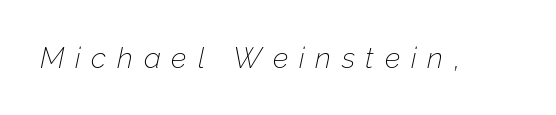
The image shows 29 px thin type, italic (leaning right); set unusually wide letter spacing (+0.37 em), not underlined; low stroke contrast and a medium x-height.
